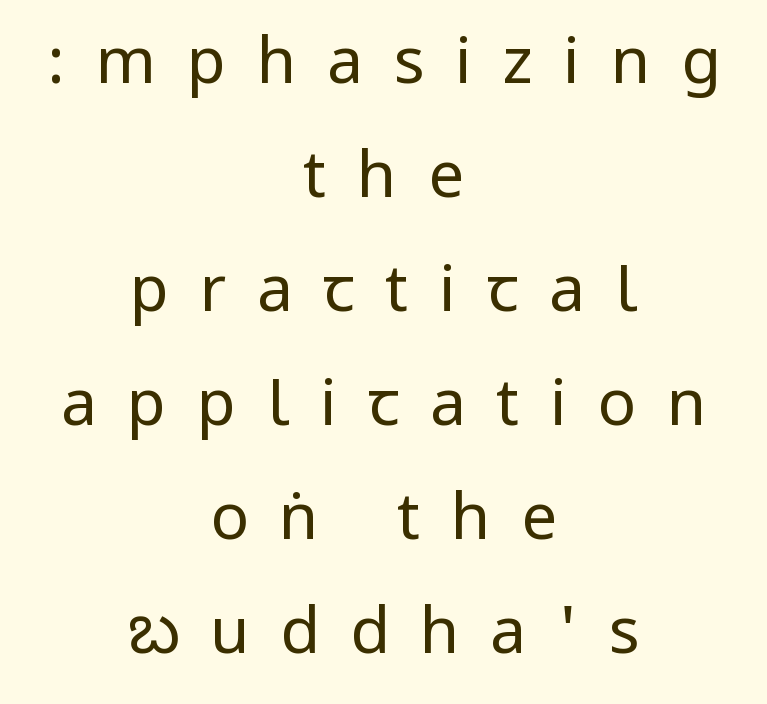
Q: Is the text bold? A: No.
Q: Is the text italic (slanted)? A: No, it is upright.
Q: Is the typeface a serif or a sans-serif typeface? A: Sans-serif.
Q: Is the text underlined? A: No.
Q: How is the paragraph aligned? A: Centered.
Q: Is the spacing between letters normal or unusually wide? A: Unusually wide.
Q: Width (condensed, normal, or wide)? A: Condensed.
Q: Stroke contrast? A: Low.
